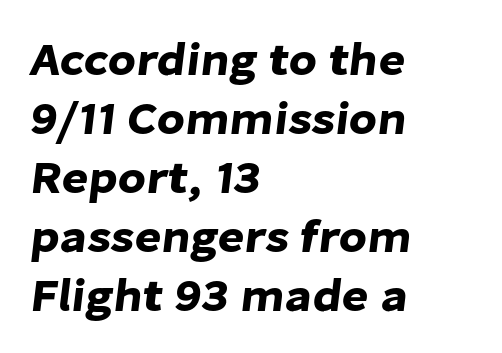
Q: Is the typeface a serif or a sans-serif typeface? A: Sans-serif.
Q: Is the text underlined? A: No.
Q: How is the paragraph aligned? A: Left-aligned.
Q: Is the spacing between letters normal or unusually wide? A: Normal.
Q: Is the spacing between lines tight, normal or loose? A: Normal.
Q: Width (condensed, normal, or wide)? A: Normal.
Q: Stroke contrast? A: Low.
Q: x-height? A: Medium.
Q: Monospaced? A: No.
